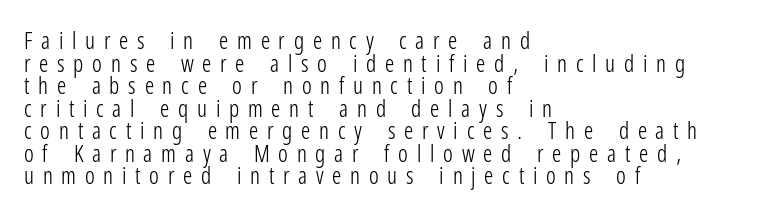
Inter-character spacing is expanded well beyond the font's built-in metrics. Weight class: somewhere from thin through regular. Casual observation: everything's shoved over to the left. A bare baseline throughout the passage. This is the regular roman posture of the typeface. A typesetter would call this leading minimal, almost set solid.
